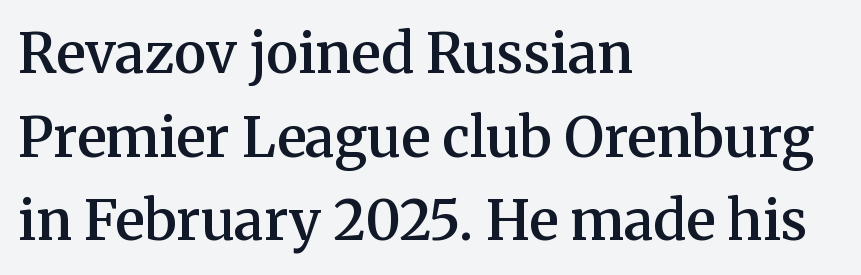
Q: Is the text bold? A: Semi-bold.
Q: Is the text italic (slanted)? A: No, it is upright.
Q: Is the typeface a serif or a sans-serif typeface? A: Serif.
Q: Is the text underlined? A: No.
Q: How is the paragraph aligned? A: Left-aligned.
Q: Is the spacing between letters normal or unusually wide? A: Normal.
Q: Is the spacing between lines tight, normal or loose? A: Normal.
Q: Width (condensed, normal, or wide)? A: Normal.
Q: Stroke contrast? A: Medium.
Q: x-height? A: Medium.
Q: Monospaced? A: No.
